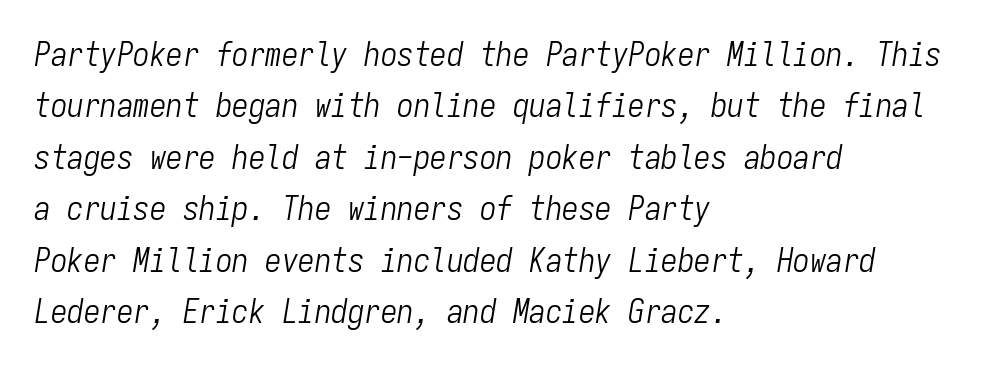
{"italic": "yes", "lean": "right", "slant_degrees": 9, "bold": "no", "weight": "light", "width": "condensed", "stroke_contrast": "low", "x_height": "medium", "monospaced": "yes", "underline": "no", "align": "left", "line_spacing": "normal", "line_spacing_ratio": 1.56, "letter_spacing": "normal", "letter_spacing_em": 0.0, "glyph_px": 33}
